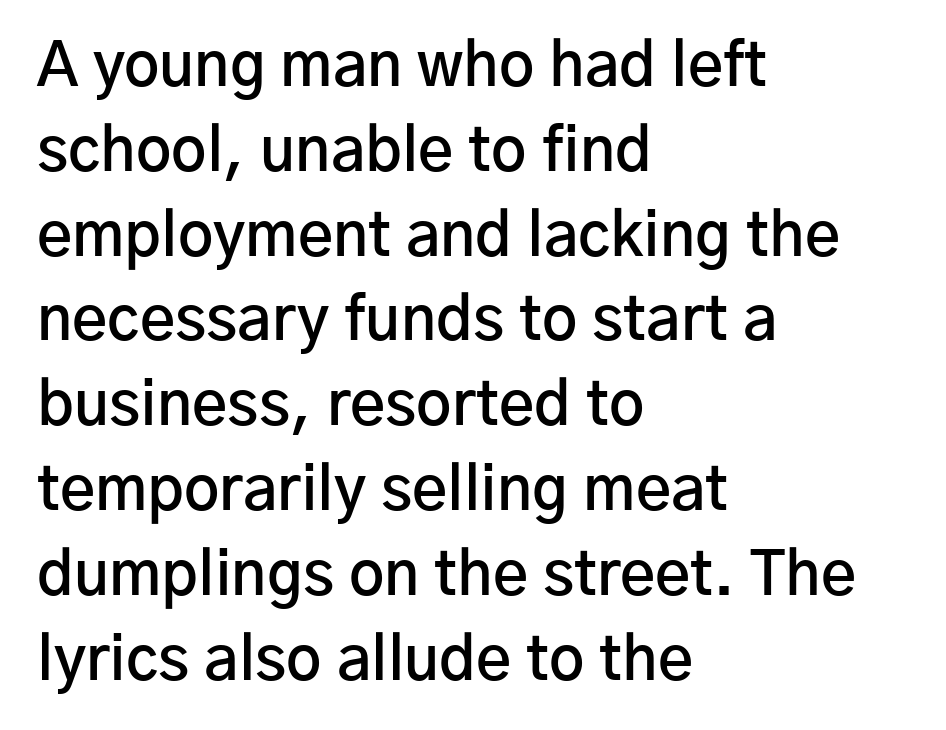
The image shows 61 px semibold sans-serif type, upright; set left-aligned, normal line spacing (1.39x), normal letter spacing, not underlined; low stroke contrast and a medium x-height.
